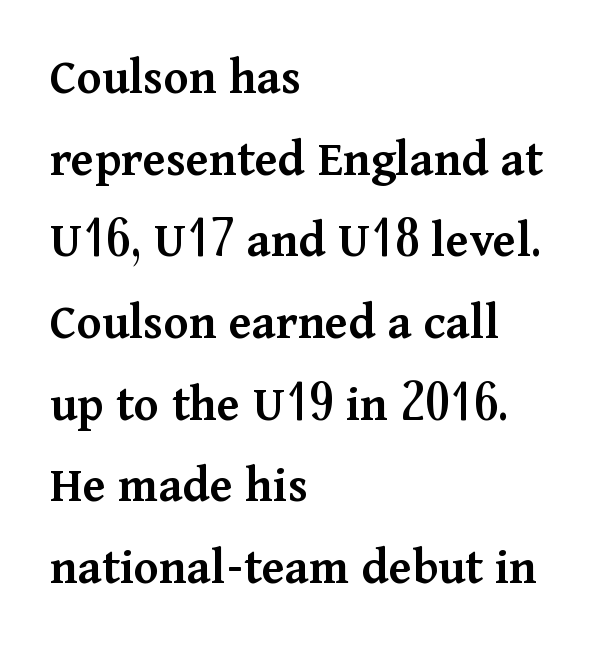
The image shows 52 px semibold serif type, upright; set left-aligned, normal line spacing (1.57x), normal letter spacing, not underlined; medium stroke contrast and a medium x-height.
